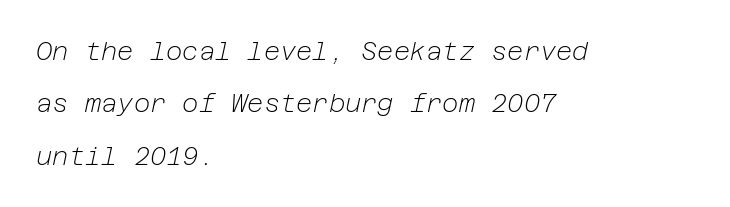
Default kerning and tracking; the words read as compact shapes. This is oblique type, the kind used for emphasis or titles. Letters have the restrained weight of plain body copy at most. Reading down the block, your eye returns to a fixed left position each line. Just letters on the line, the space beneath them empty.
